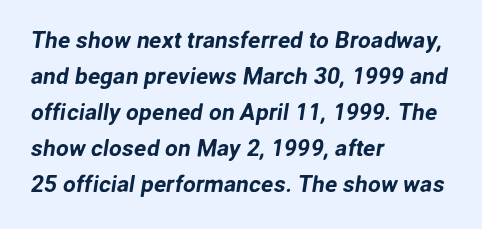
{"underline": "no", "align": "left", "line_spacing": "normal", "line_spacing_ratio": 1.57, "letter_spacing": "normal", "letter_spacing_em": 0.0, "glyph_px": 23}
